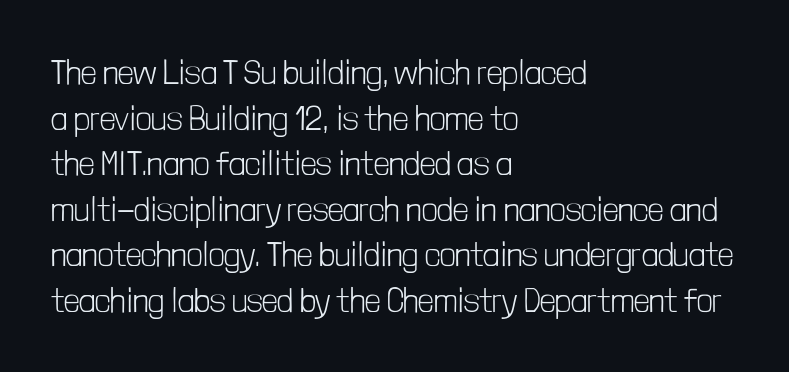
{"serif": "no", "italic": "no", "bold": "no", "weight": "light", "width": "condensed", "stroke_contrast": "low", "x_height": "medium", "monospaced": "no", "underline": "no", "align": "left", "line_spacing": "normal", "line_spacing_ratio": 1.34, "letter_spacing": "normal", "letter_spacing_em": 0.0, "glyph_px": 34}
